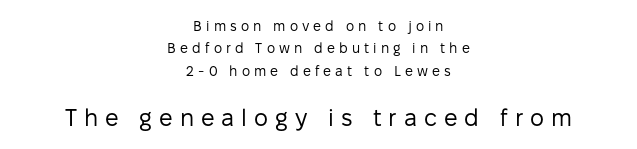
Rule under the text: the space is simply empty. Caption: upper text group reduced, lower text group enlarged. One-word summary of the alignment: center. You can tell it's not italic because the verticals are truly vertical.
